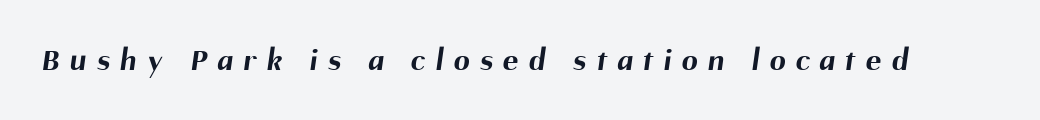
{"serif": "no", "bold": "yes", "weight": "bold", "width": "normal", "stroke_contrast": "medium", "x_height": "medium", "monospaced": "no", "underline": "no", "letter_spacing": "wide", "letter_spacing_em": 0.33, "glyph_px": 32}
